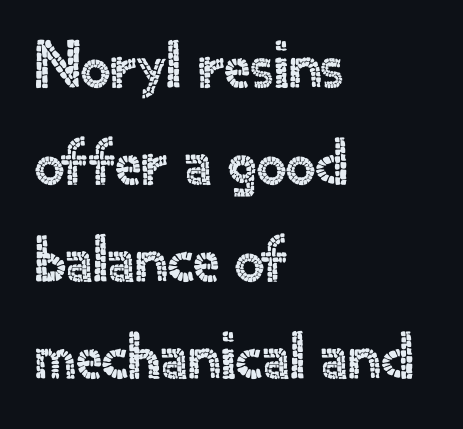
The image shows 66 px sans-serif type, upright; set left-aligned, normal line spacing (1.47x), normal letter spacing, not underlined; a small x-height.
